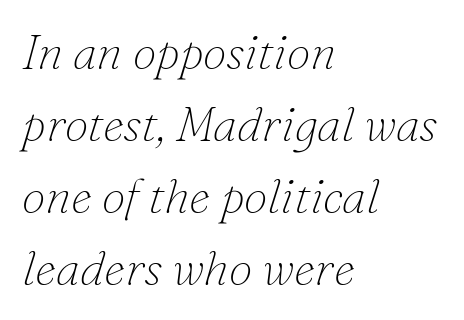
The image shows 48 px thin serif type, italic (leaning right); set left-aligned, normal line spacing (1.5x), normal letter spacing, not underlined; low stroke contrast and a small x-height.
